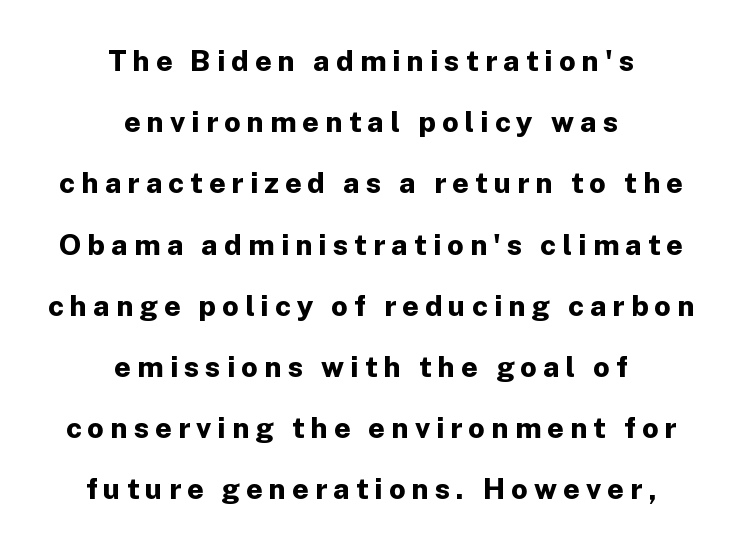
Q: Is the text bold? A: Yes.
Q: Is the text italic (slanted)? A: No, it is upright.
Q: Is the typeface a serif or a sans-serif typeface? A: Sans-serif.
Q: Is the text underlined? A: No.
Q: How is the paragraph aligned? A: Centered.
Q: Is the spacing between letters normal or unusually wide? A: Unusually wide.
Q: Is the spacing between lines tight, normal or loose? A: Loose.
Q: Width (condensed, normal, or wide)? A: Normal.
Q: Stroke contrast? A: Low.
Q: x-height? A: Medium.
Q: Monospaced? A: No.
